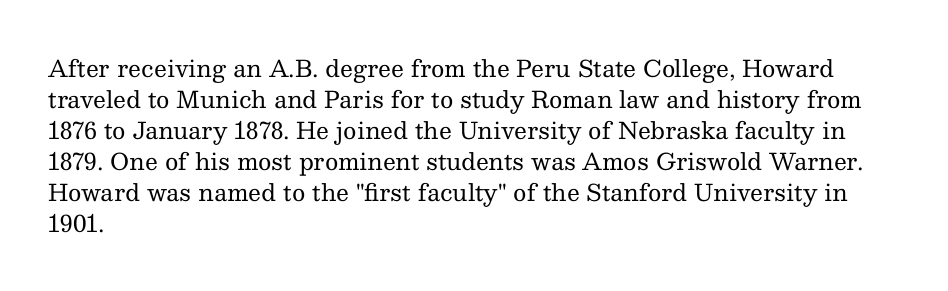
{"italic": "no", "bold": "no", "underline": "no", "align": "left", "line_spacing": "normal", "line_spacing_ratio": 1.35, "letter_spacing": "normal", "letter_spacing_em": 0.0, "glyph_px": 23}
